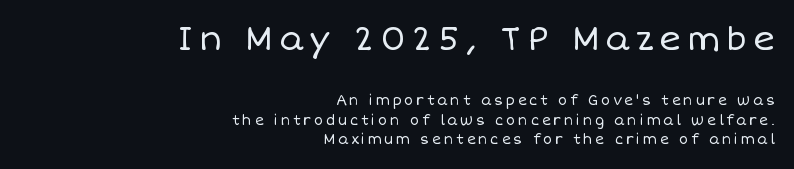
{"italic": "no", "bold": "no", "weight": "regular", "width": "normal", "stroke_contrast": "low", "x_height": "large", "monospaced": "no", "underline": "no", "align": "right", "line_spacing": "normal", "line_spacing_ratio": 1.39, "larger_block": "first", "size_ratio": 2.36, "glyph_px": 33}
